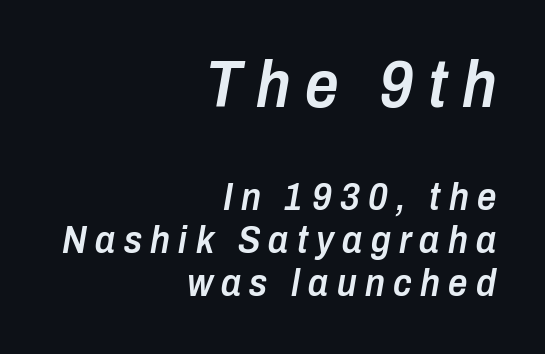
{"italic": "yes", "lean": "right", "slant_degrees": 10, "bold": "semi", "weight": "semibold", "width": "condensed", "stroke_contrast": "low", "x_height": "medium", "monospaced": "no", "underline": "no", "align": "right", "line_spacing": "tight", "line_spacing_ratio": 1.13, "letter_spacing": "wide", "letter_spacing_em": 0.22, "larger_block": "first", "size_ratio": 1.74, "glyph_px": 66}
